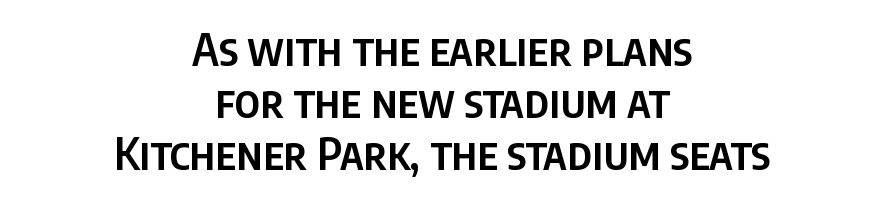
{"serif": "no", "italic": "no", "bold": "semi", "weight": "semibold", "width": "condensed", "stroke_contrast": "low", "x_height": "large", "monospaced": "no", "underline": "no", "align": "center", "line_spacing_ratio": 1.18, "letter_spacing": "normal", "letter_spacing_em": 0.0, "glyph_px": 44}
